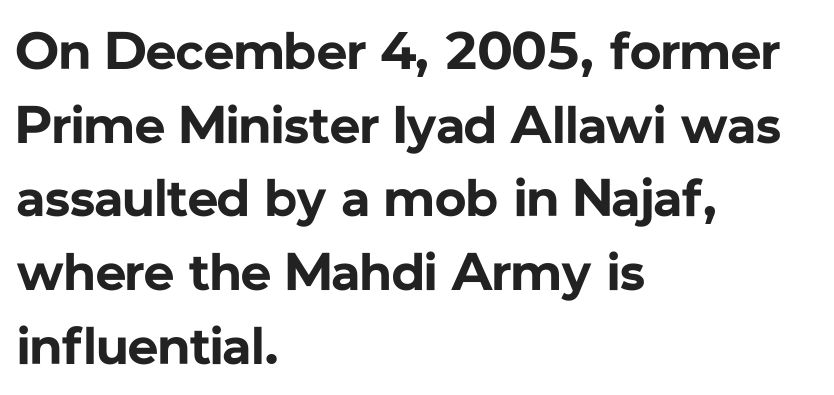
Q: Is the text bold? A: Yes.
Q: Is the text italic (slanted)? A: No, it is upright.
Q: Is the typeface a serif or a sans-serif typeface? A: Sans-serif.
Q: Is the text underlined? A: No.
Q: How is the paragraph aligned? A: Left-aligned.
Q: Is the spacing between letters normal or unusually wide? A: Normal.
Q: Is the spacing between lines tight, normal or loose? A: Normal.
Q: Width (condensed, normal, or wide)? A: Normal.
Q: Stroke contrast? A: Low.
Q: x-height? A: Medium.
Q: Monospaced? A: No.
